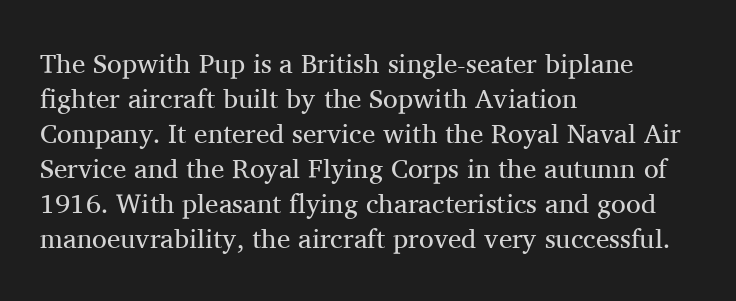
{"italic": "no", "bold": "no", "underline": "no", "align": "left", "line_spacing": "normal", "line_spacing_ratio": 1.3, "letter_spacing": "normal", "letter_spacing_em": 0.0, "glyph_px": 27}
